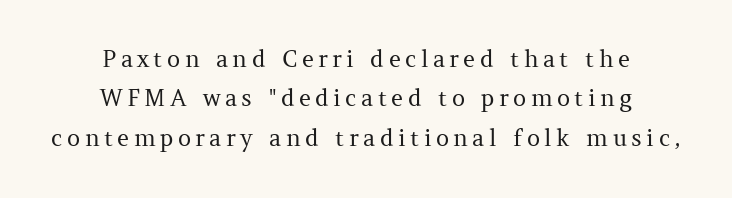
The image shows 23 px text type, upright; set centered, line spacing 1.71x, not underlined.
